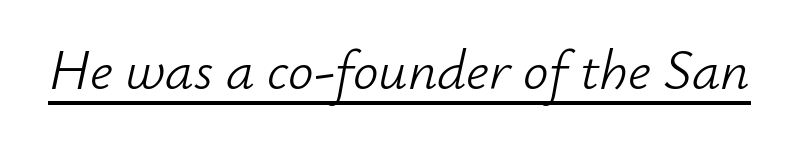
Q: Is the text bold? A: No.
Q: Is the text italic (slanted)? A: Yes, it leans right by about 12 degrees.
Q: Is the text underlined? A: Yes.
Q: Is the spacing between letters normal or unusually wide? A: Normal.
Q: Width (condensed, normal, or wide)? A: Normal.
Q: Stroke contrast? A: Low.
Q: x-height? A: Small.
Q: Monospaced? A: No.
